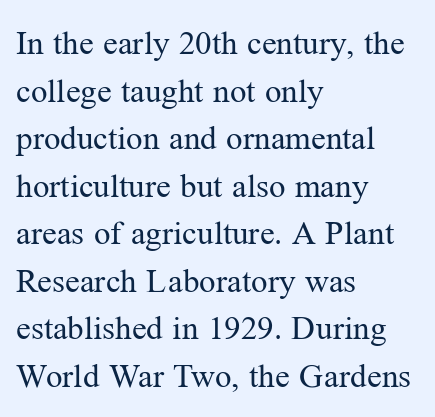
All the whitespace from short lines collects on the right. Old-style or modern, the face here clearly has serifs. The letterforms sit shoulder to shoulder at normal distance. Underlining? Definitely not there. This reads as an unemphasized weight, regular at the heaviest. Notice how the stems are strictly vertical — no italics here.
